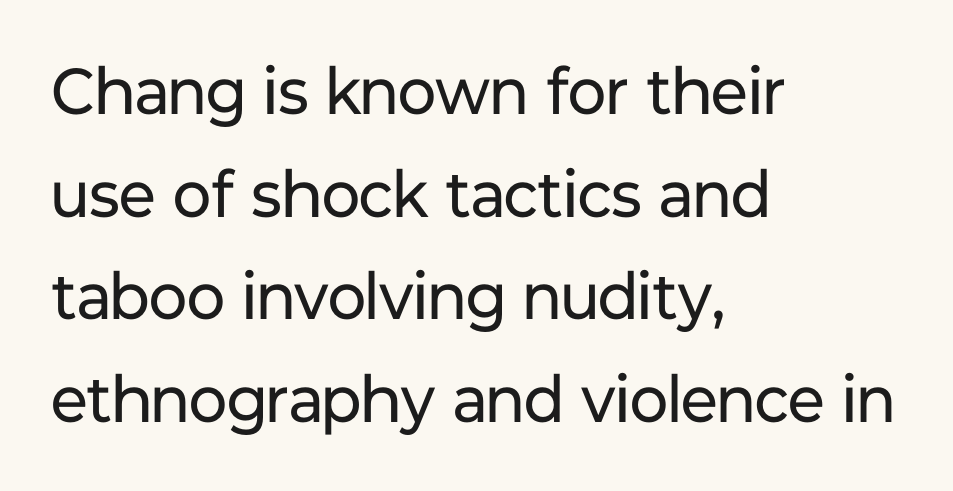
The image shows 65 px regular-weight sans-serif type, upright; set left-aligned, normal line spacing (1.58x), normal letter spacing, not underlined; low stroke contrast and a medium x-height.
